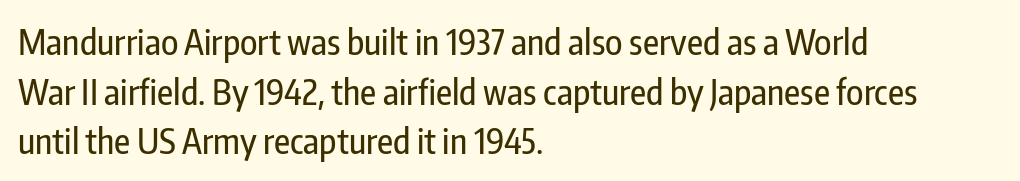
Q: Is the text italic (slanted)? A: No, it is upright.
Q: Is the typeface a serif or a sans-serif typeface? A: Sans-serif.
Q: Is the text underlined? A: No.
Q: How is the paragraph aligned? A: Left-aligned.
Q: Is the spacing between letters normal or unusually wide? A: Normal.
Q: Is the spacing between lines tight, normal or loose? A: Normal.
Q: Width (condensed, normal, or wide)? A: Condensed.
Q: Stroke contrast? A: Low.
Q: x-height? A: Medium.
Q: Monospaced? A: No.
